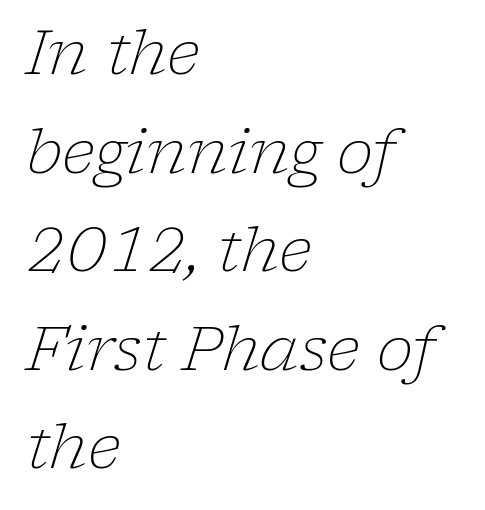
The image shows 62 px light serif type, italic (leaning right); set left-aligned, normal line spacing (1.59x), normal letter spacing, not underlined; low stroke contrast and a medium x-height.
